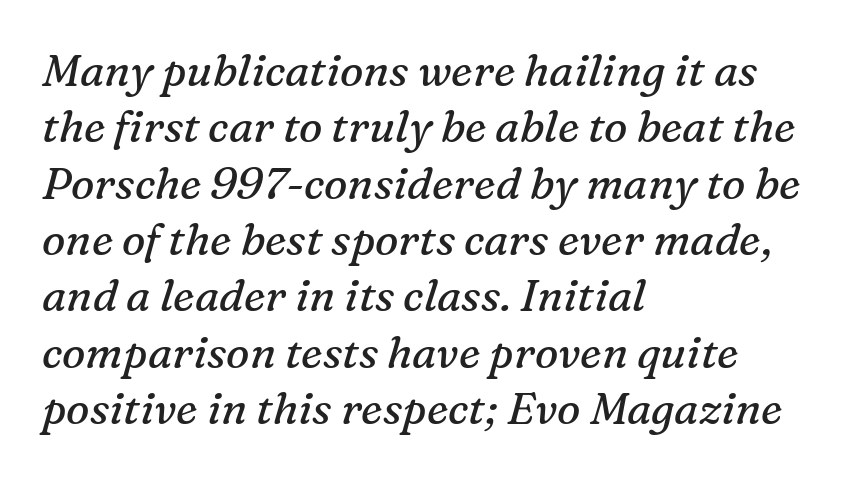
Q: Is the text bold? A: No.
Q: Is the text italic (slanted)? A: Yes, it leans right by about 16 degrees.
Q: Is the typeface a serif or a sans-serif typeface? A: Serif.
Q: Is the text underlined? A: No.
Q: How is the paragraph aligned? A: Left-aligned.
Q: Is the spacing between letters normal or unusually wide? A: Normal.
Q: Is the spacing between lines tight, normal or loose? A: Normal.
Q: Width (condensed, normal, or wide)? A: Normal.
Q: Stroke contrast? A: Medium.
Q: x-height? A: Medium.
Q: Monospaced? A: No.
